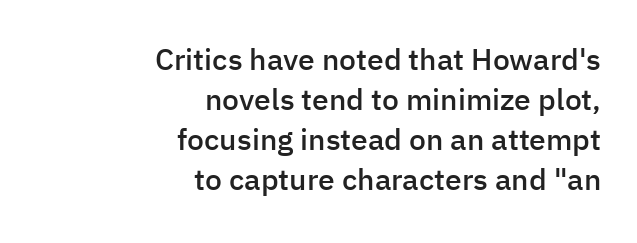
The image shows 30 px semibold sans-serif type, upright; set right-aligned, normal line spacing (1.33x), normal letter spacing, not underlined; low stroke contrast and a medium x-height.
